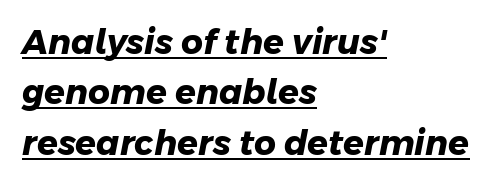
{"serif": "no", "bold": "yes", "weight": "heavy", "width": "normal", "stroke_contrast": "low", "x_height": "medium", "monospaced": "no", "underline": "yes", "align": "left", "line_spacing": "normal", "line_spacing_ratio": 1.48, "letter_spacing": "normal", "letter_spacing_em": 0.0, "glyph_px": 34}
